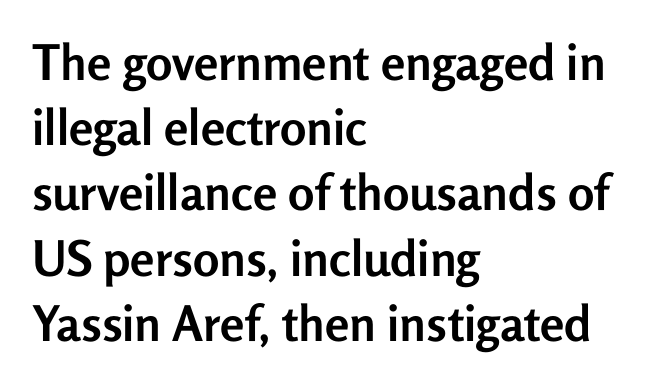
Vertical strokes here are truly vertical. The passage shown stacks its lines at a standard gap. These lines are rendered in a variable-pitch font. The words here are not underlined. Honestly, the letter spacing is just normal — you wouldn't notice it.
